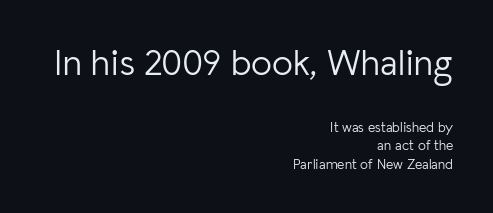
In terms of leading, this rendering sits right in the middle. Leftover space on each line is placed entirely before the opening word. Posture: vertical. A typesetter would label this face a sans. Tracking value appears to be zero — textbook default spacing.
